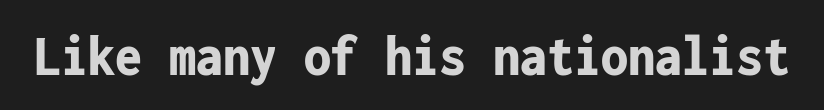
Q: Is the text bold? A: Yes.
Q: Is the text italic (slanted)? A: No, it is upright.
Q: Is the typeface a serif or a sans-serif typeface? A: Sans-serif.
Q: Is the text underlined? A: No.
Q: Is the spacing between letters normal or unusually wide? A: Normal.
Q: Width (condensed, normal, or wide)? A: Condensed.
Q: Stroke contrast? A: Low.
Q: x-height? A: Medium.
Q: Monospaced? A: Yes.
